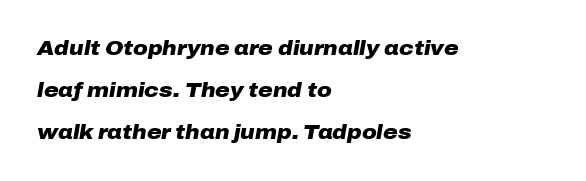
Alignment: flush left. There is no visible air inserted between adjacent glyphs. Line spacing here is loose. What weight is shown? A full bold with thick strokes. The string is rendered with underlining switched off. Emphasis-style slanted type is in use.
